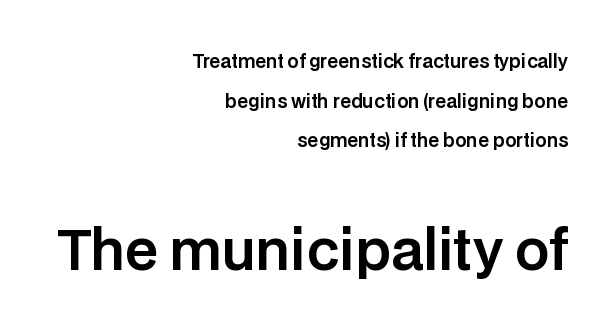
Q: Is the text italic (slanted)? A: No, it is upright.
Q: Is the typeface a serif or a sans-serif typeface? A: Sans-serif.
Q: Is the text underlined? A: No.
Q: How is the paragraph aligned? A: Right-aligned.
Q: Is the spacing between letters normal or unusually wide? A: Normal.
Q: Is the spacing between lines tight, normal or loose? A: Loose.
Q: Which block of text is set in a larger size, the first (top) or the second (bottom)? A: The second (bottom) one.
Q: Width (condensed, normal, or wide)? A: Normal.
Q: Stroke contrast? A: Low.
Q: x-height? A: Large.
Q: Monospaced? A: No.
